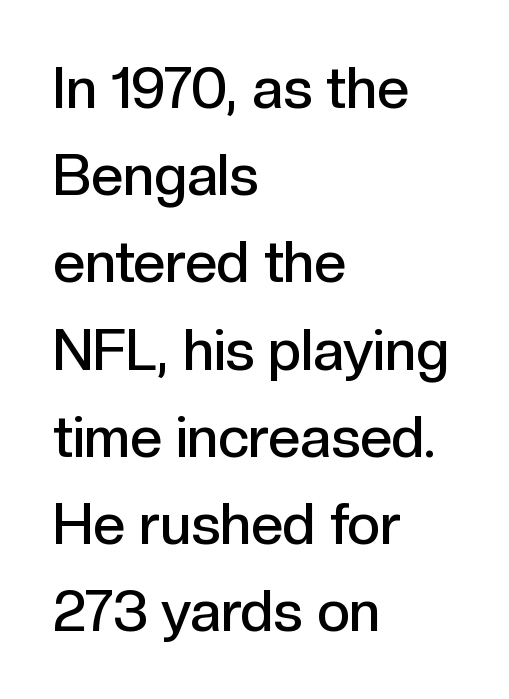
{"serif": "no", "italic": "no", "bold": "semi", "weight": "semibold", "width": "normal", "x_height": "medium", "monospaced": "no", "underline": "no", "align": "left", "line_spacing": "normal", "line_spacing_ratio": 1.53, "letter_spacing": "normal", "letter_spacing_em": 0.0, "glyph_px": 57}
